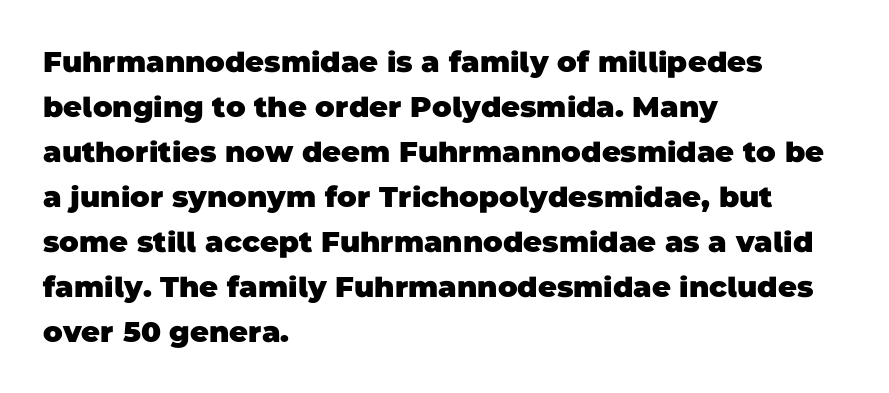
Q: Is the text bold? A: Yes.
Q: Is the typeface a serif or a sans-serif typeface? A: Sans-serif.
Q: Is the text underlined? A: No.
Q: How is the paragraph aligned? A: Left-aligned.
Q: Is the spacing between letters normal or unusually wide? A: Normal.
Q: Is the spacing between lines tight, normal or loose? A: Normal.
Q: Width (condensed, normal, or wide)? A: Normal.
Q: Stroke contrast? A: Low.
Q: x-height? A: Large.
Q: Monospaced? A: No.
